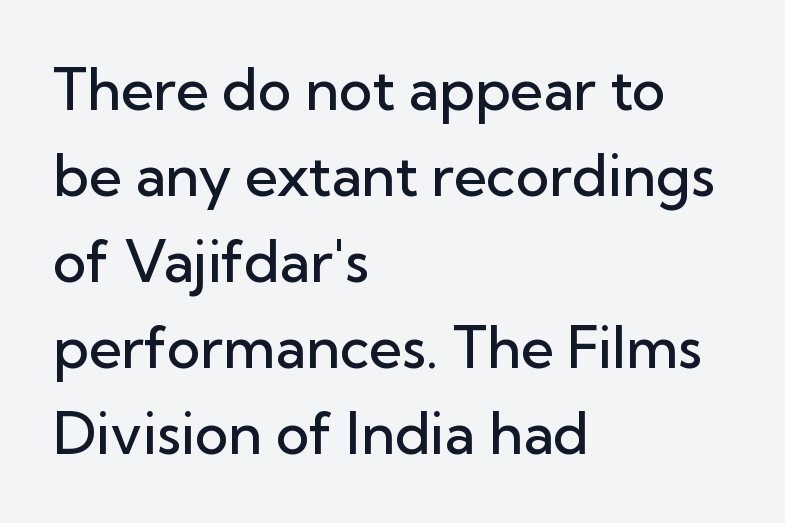
The image shows 57 px semibold sans-serif type, upright; set left-aligned, normal line spacing (1.51x), normal letter spacing, not underlined; low stroke contrast and a medium x-height.
